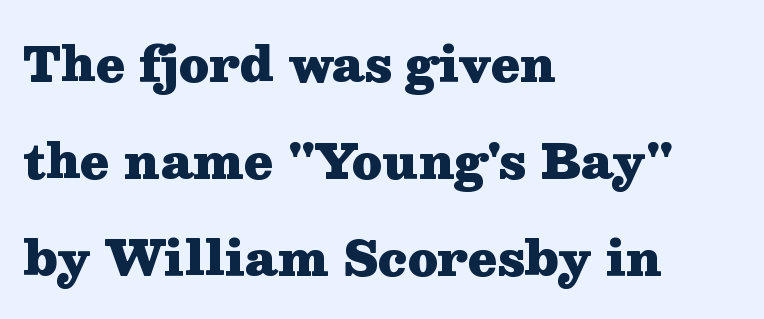
This is roman type, the default non-slanted kind. Reading down the column, the eye jumps a long way to each next line. The rendering anchors every line to the left-hand side. Serif or sans? Serif — the stroke terminals have little feet. Has an underline been added? It has not.
